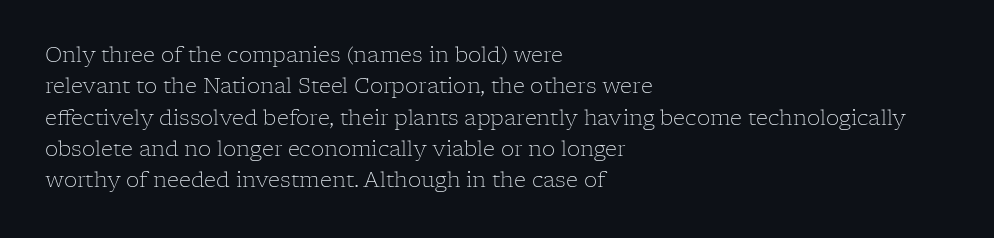
{"italic": "no", "bold": "no", "underline": "no", "align": "left", "line_spacing": "normal", "line_spacing_ratio": 1.49, "letter_spacing": "normal", "letter_spacing_em": 0.0, "glyph_px": 21}
